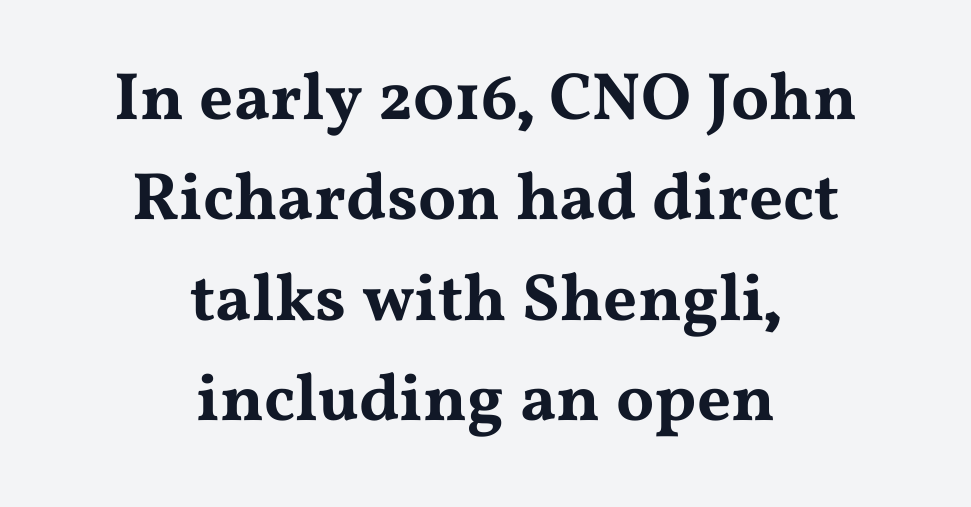
{"serif": "yes", "italic": "no", "width": "wide", "stroke_contrast": "medium", "x_height": "medium", "monospaced": "no", "underline": "no", "align": "center", "line_spacing": "normal", "line_spacing_ratio": 1.5, "letter_spacing": "normal", "letter_spacing_em": 0.0, "glyph_px": 67}
